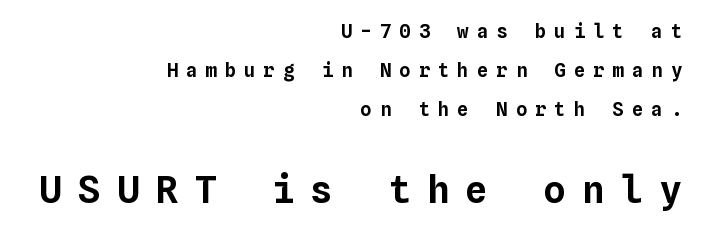
Is there any slant? The stems are plumb. The line-height multiplier appears high, well above default. Underline: absent. Fixed-width glyphs throughout — classic coding-font behaviour. A typesetter would call this heavily tracked-out type.
